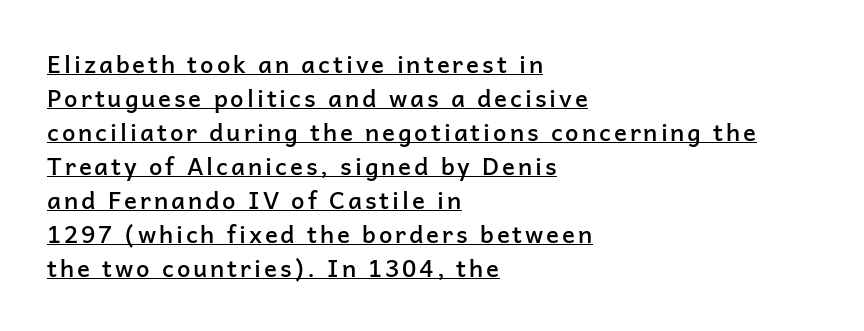
Q: Is the text bold? A: Semi-bold.
Q: Is the text italic (slanted)? A: No, it is upright.
Q: Is the text underlined? A: Yes.
Q: How is the paragraph aligned? A: Left-aligned.
Q: Is the spacing between lines tight, normal or loose? A: Normal.
